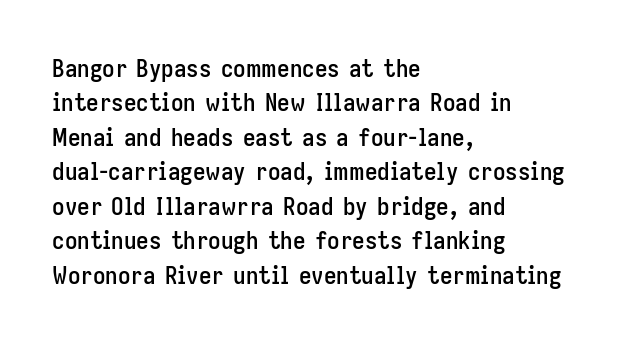
{"italic": "no", "underline": "no", "align": "left", "line_spacing": "normal", "line_spacing_ratio": 1.38, "letter_spacing": "normal", "letter_spacing_em": 0.0, "glyph_px": 25}
